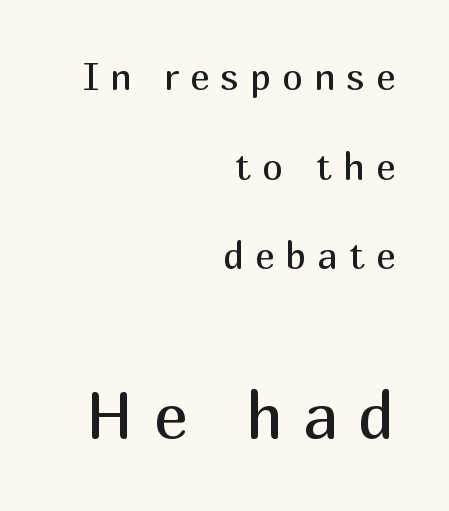
{"serif": "no", "italic": "no", "bold": "no", "weight": "regular", "width": "normal", "stroke_contrast": "medium", "x_height": "medium", "monospaced": "no", "underline": "no", "align": "right", "line_spacing": "loose", "line_spacing_ratio": 2.42, "letter_spacing": "wide", "letter_spacing_em": 0.3, "larger_block": "second", "size_ratio": 1.76, "glyph_px": 65}
